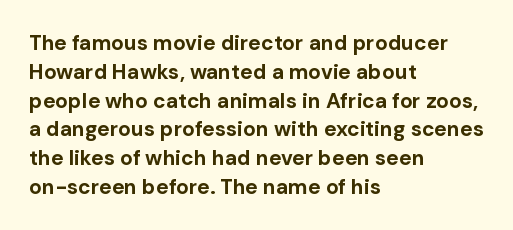
{"italic": "no", "bold": "yes", "underline": "no", "align": "left", "line_spacing": "normal", "line_spacing_ratio": 1.37, "letter_spacing": "normal", "letter_spacing_em": 0.0, "glyph_px": 21}
